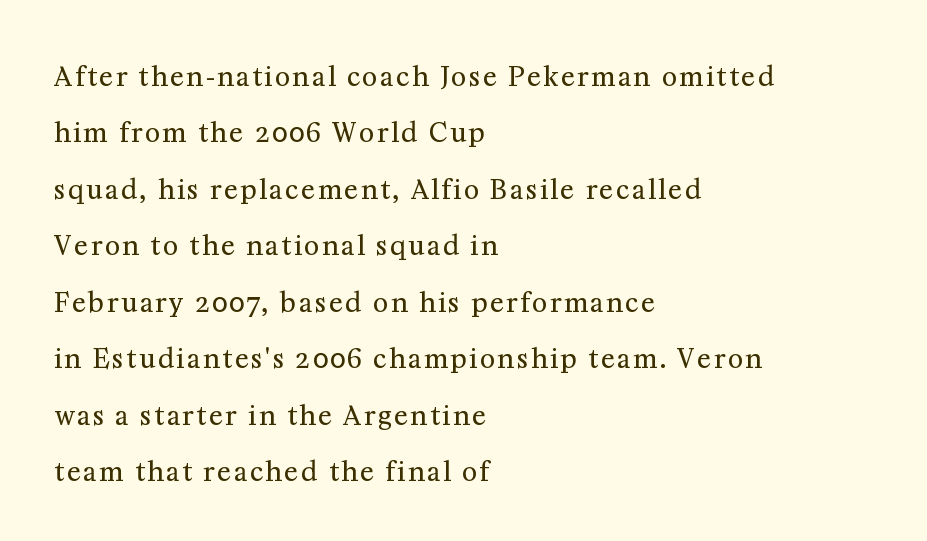
Q: Is the text bold? A: No.
Q: Is the text italic (slanted)? A: No, it is upright.
Q: Is the text underlined? A: No.
Q: How is the paragraph aligned? A: Left-aligned.
Q: Is the spacing between lines tight, normal or loose? A: Loose.
